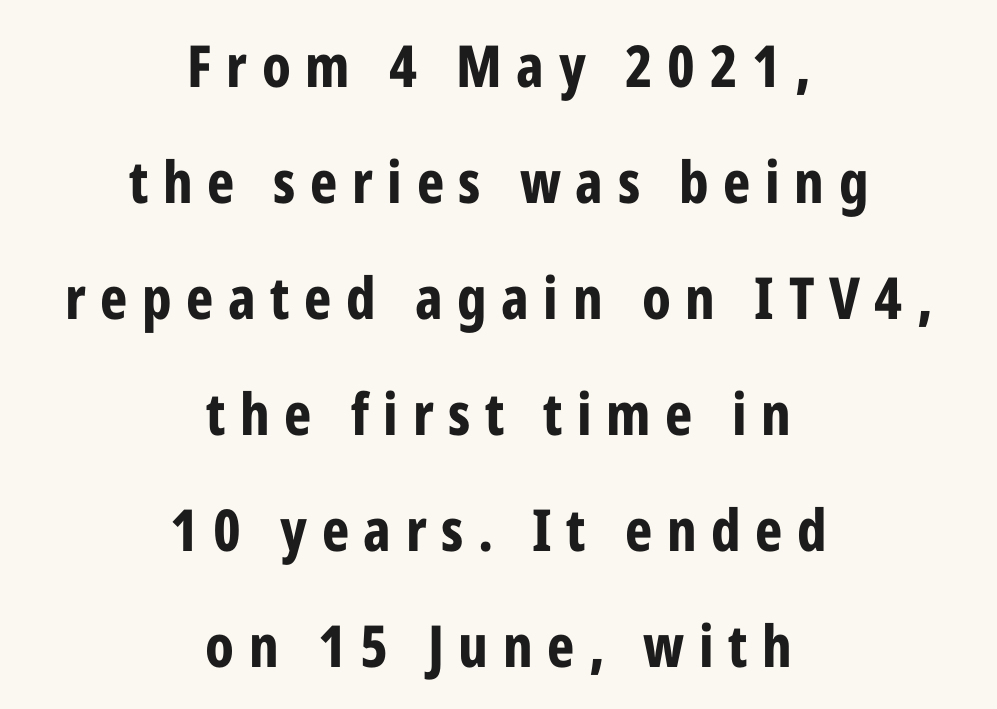
{"serif": "no", "italic": "no", "bold": "yes", "weight": "bold", "width": "condensed", "stroke_contrast": "low", "x_height": "medium", "monospaced": "no", "underline": "no", "align": "center", "line_spacing": "loose", "line_spacing_ratio": 2.0, "letter_spacing": "wide", "letter_spacing_em": 0.25, "glyph_px": 58}
